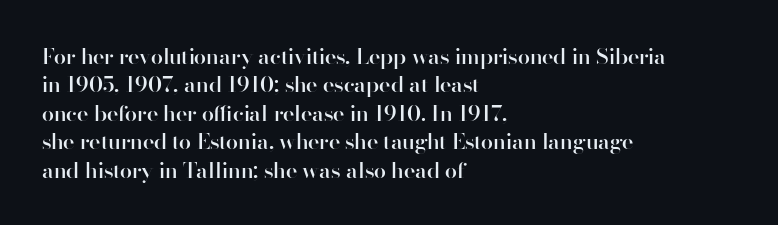
Q: Is the text bold? A: Semi-bold.
Q: Is the text italic (slanted)? A: No, it is upright.
Q: Is the text underlined? A: No.
Q: How is the paragraph aligned? A: Left-aligned.
Q: Is the spacing between letters normal or unusually wide? A: Normal.
Q: Is the spacing between lines tight, normal or loose? A: Normal.
